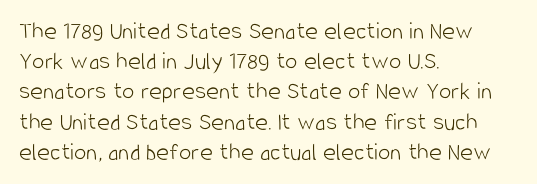
Q: Is the text bold? A: No.
Q: Is the text italic (slanted)? A: No, it is upright.
Q: Is the text underlined? A: No.
Q: How is the paragraph aligned? A: Left-aligned.
Q: Is the spacing between letters normal or unusually wide? A: Normal.
